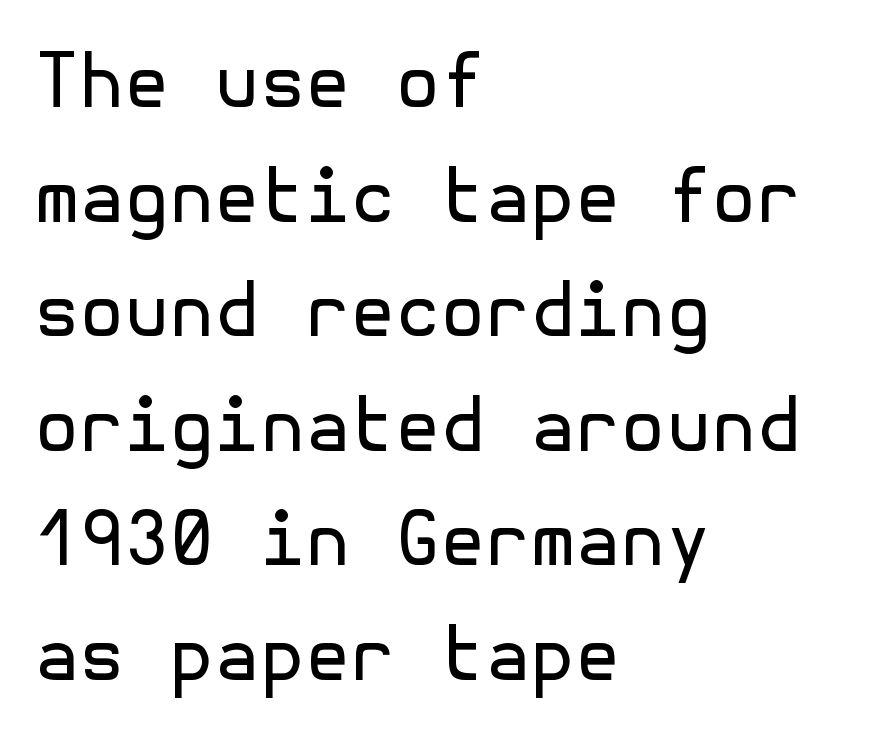
Unlike italic type, these characters show no tilt at all. Descender tails drop into unmarked territory. Vertically, the passage feels balanced, rows spaced as you'd expect. Font category for this specimen: sans-serif.
